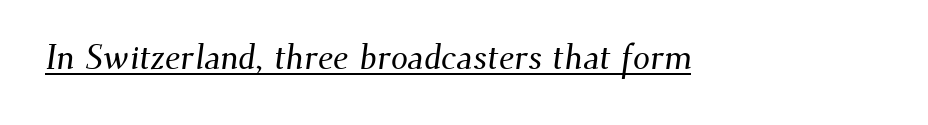
{"serif": "yes", "width": "normal", "stroke_contrast": "medium", "x_height": "small", "monospaced": "no", "underline": "yes", "letter_spacing": "normal", "letter_spacing_em": 0.0, "glyph_px": 34}
